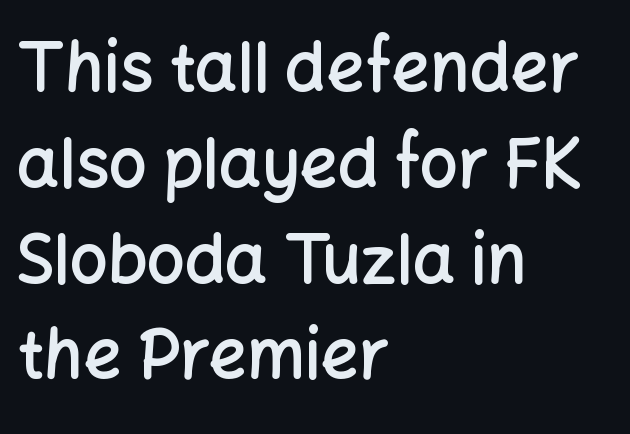
Q: Is the text bold? A: Semi-bold.
Q: Is the text italic (slanted)? A: No, it is upright.
Q: Is the typeface a serif or a sans-serif typeface? A: Sans-serif.
Q: Is the text underlined? A: No.
Q: How is the paragraph aligned? A: Left-aligned.
Q: Is the spacing between letters normal or unusually wide? A: Normal.
Q: Is the spacing between lines tight, normal or loose? A: Normal.
Q: Width (condensed, normal, or wide)? A: Normal.
Q: Stroke contrast? A: Low.
Q: x-height? A: Medium.
Q: Monospaced? A: No.
